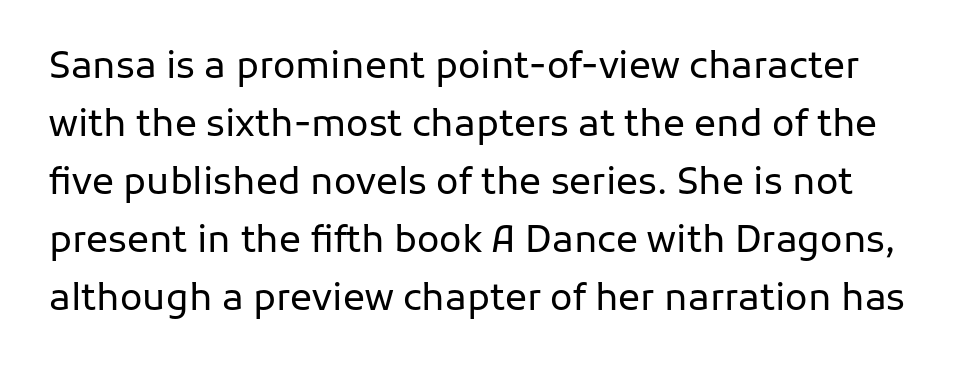
Every character sits straight up, as roman type does. Think of a printed novel: that variable character pitch is what you see here. This sample uses plain, unmodified letter spacing. The font sits on the lighter half of the weight spectrum, regular included. In terms of letterform style, serifs are entirely absent. Compared with typical paragraphs, the rows here are spaced about the same.
